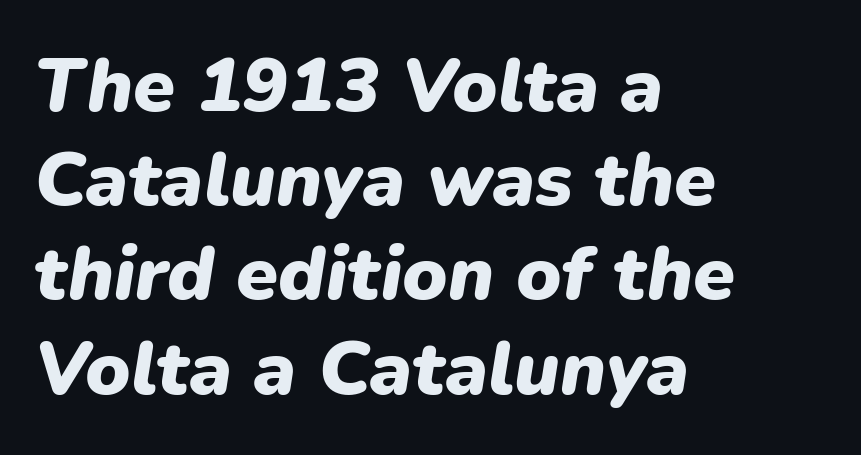
The image shows 76 px heavy type, italic (leaning right); set left-aligned, line spacing 1.24x, normal letter spacing, not underlined; low stroke contrast and a medium x-height.
